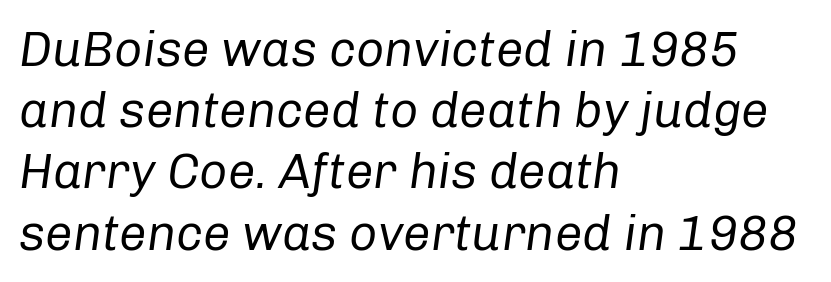
Q: Is the text bold? A: No.
Q: Is the text italic (slanted)? A: Yes, it leans right by about 8 degrees.
Q: Is the text underlined? A: No.
Q: How is the paragraph aligned? A: Left-aligned.
Q: Is the spacing between letters normal or unusually wide? A: Normal.
Q: Is the spacing between lines tight, normal or loose? A: Normal.
Q: Width (condensed, normal, or wide)? A: Normal.
Q: Stroke contrast? A: Low.
Q: x-height? A: Medium.
Q: Monospaced? A: No.
